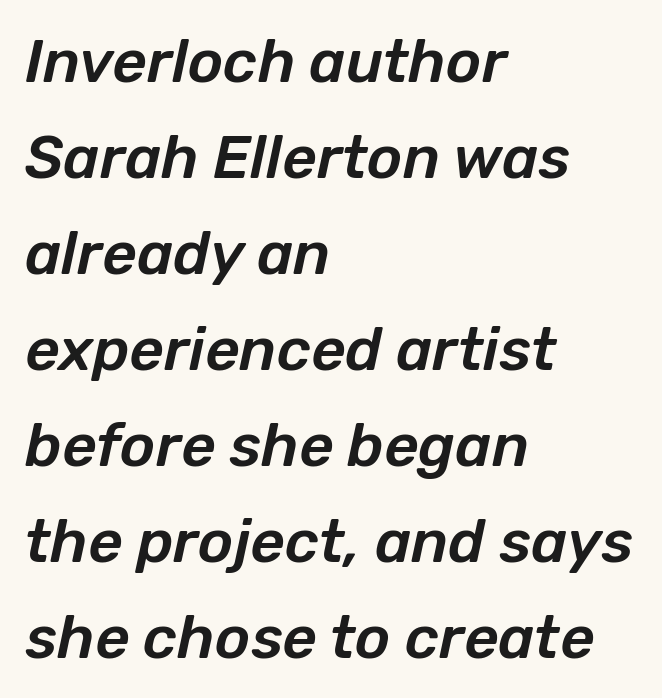
The image shows 60 px text type, italic (leaning right); set left-aligned, normal line spacing (1.6x), normal letter spacing, not underlined; low stroke contrast and a medium x-height.
